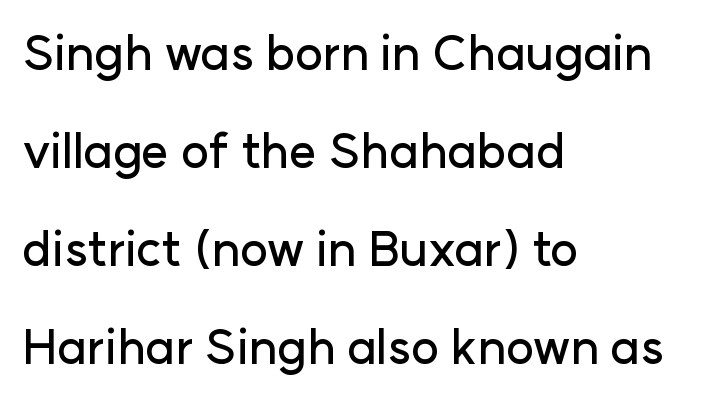
The image shows 48 px sans-serif type, upright; set left-aligned, loose line spacing (2.04x), normal letter spacing, not underlined; low stroke contrast and a medium x-height.
